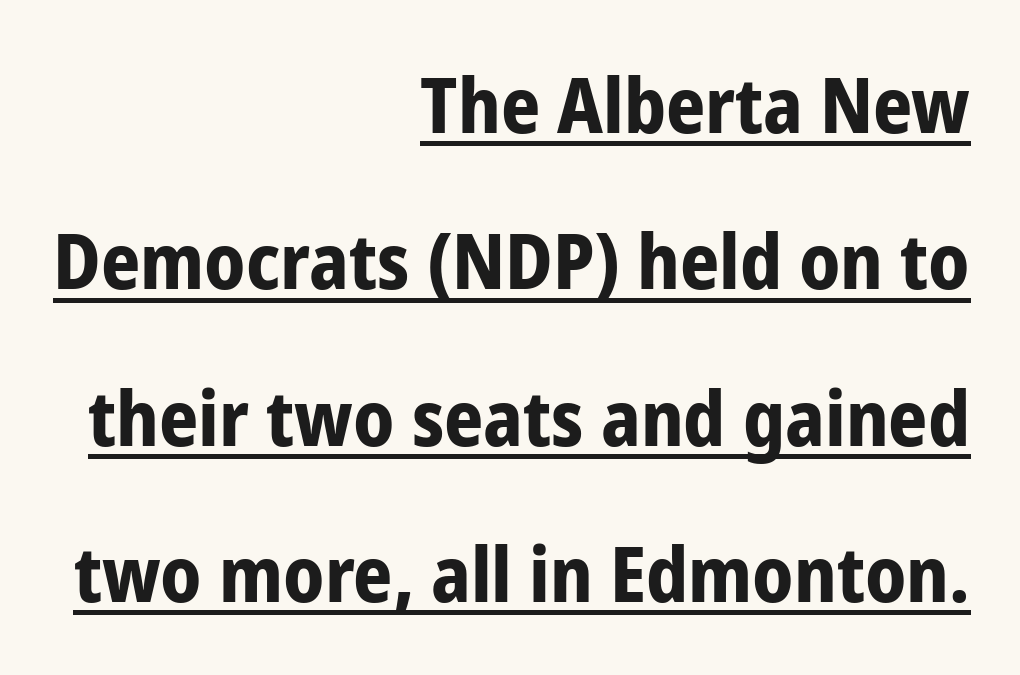
{"serif": "no", "italic": "no", "bold": "yes", "weight": "bold", "width": "condensed", "stroke_contrast": "low", "x_height": "medium", "monospaced": "no", "underline": "yes", "align": "right", "line_spacing": "loose", "line_spacing_ratio": 2.03, "letter_spacing": "normal", "letter_spacing_em": 0.0, "glyph_px": 77}
